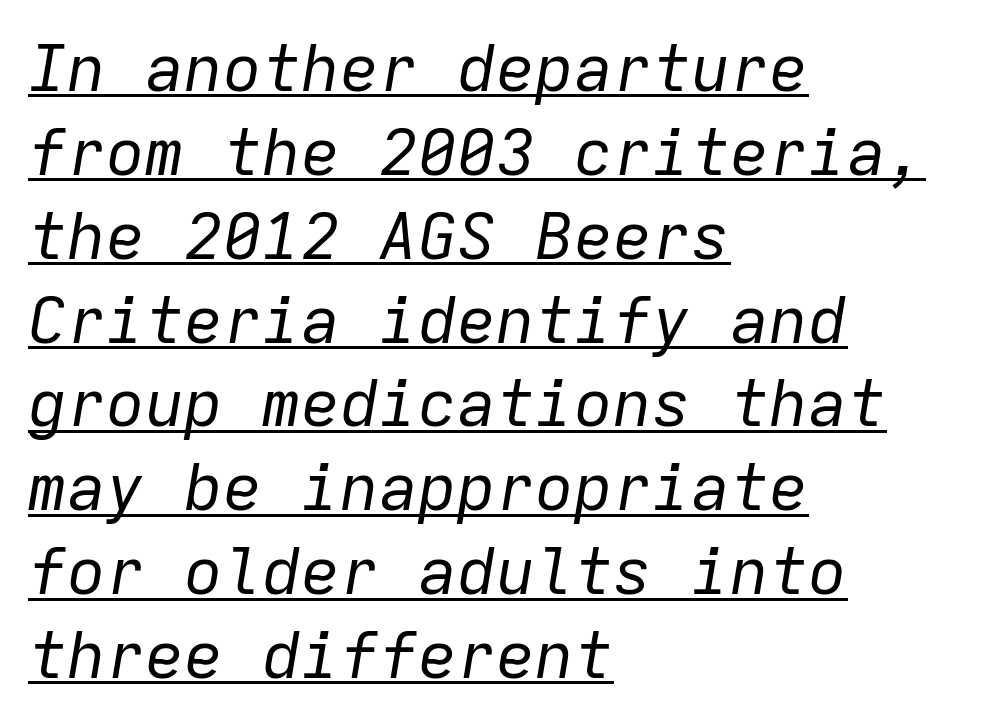
Q: Is the text bold? A: No.
Q: Is the text italic (slanted)? A: Yes, it leans right by about 9 degrees.
Q: Is the text underlined? A: Yes.
Q: How is the paragraph aligned? A: Left-aligned.
Q: Is the spacing between letters normal or unusually wide? A: Normal.
Q: Is the spacing between lines tight, normal or loose? A: Normal.
Q: Width (condensed, normal, or wide)? A: Normal.
Q: Stroke contrast? A: Low.
Q: x-height? A: Medium.
Q: Monospaced? A: Yes.
